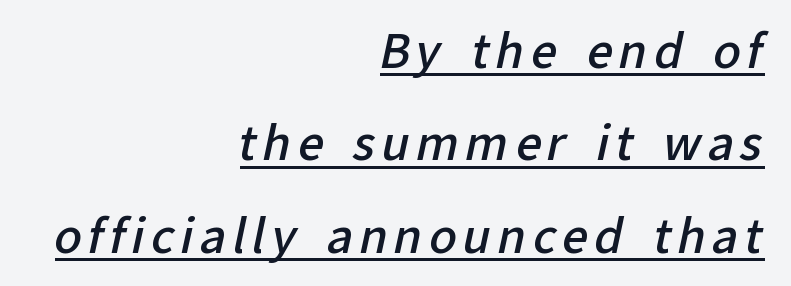
The image shows 46 px semibold sans-serif type; set right-aligned, loose line spacing (2.01x), underlined; low stroke contrast and a medium x-height.
